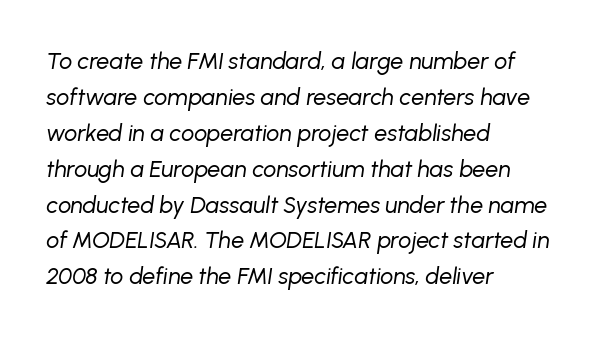
{"italic": "yes", "lean": "right", "slant_degrees": 8, "bold": "no", "underline": "no", "align": "left", "line_spacing": "normal", "line_spacing_ratio": 1.56, "letter_spacing": "normal", "letter_spacing_em": 0.0, "glyph_px": 23}
